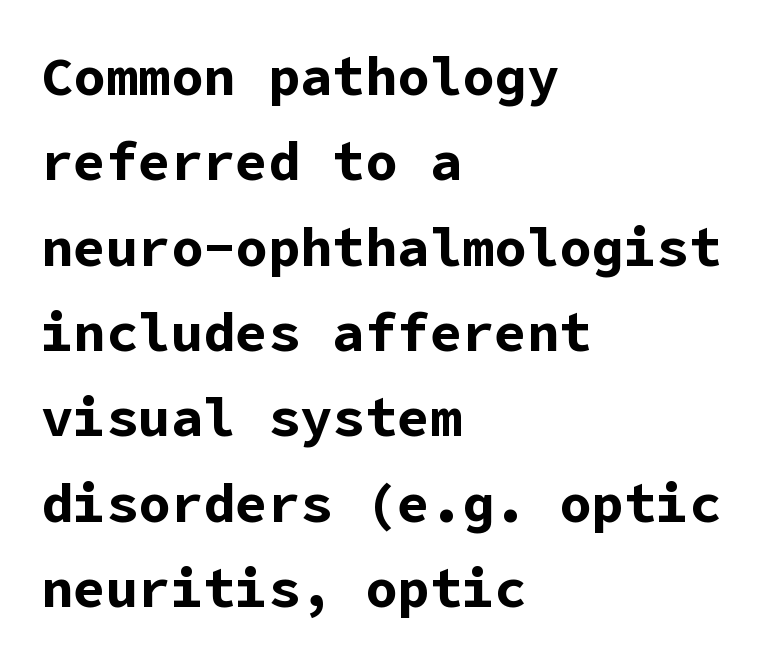
Q: Is the text bold? A: Yes.
Q: Is the text italic (slanted)? A: No, it is upright.
Q: Is the typeface a serif or a sans-serif typeface? A: Sans-serif.
Q: Is the text underlined? A: No.
Q: How is the paragraph aligned? A: Left-aligned.
Q: Is the spacing between letters normal or unusually wide? A: Normal.
Q: Is the spacing between lines tight, normal or loose? A: Normal.
Q: Width (condensed, normal, or wide)? A: Normal.
Q: Stroke contrast? A: Low.
Q: x-height? A: Medium.
